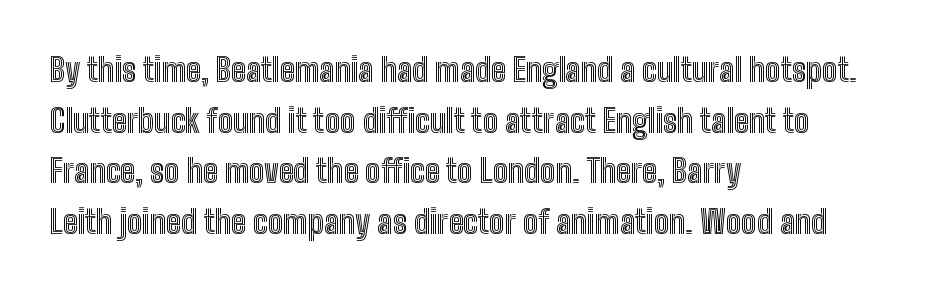
Notice how descenders clear the ascenders below comfortably — that's standard leading. No word sits above an underline. Default kerning and tracking; the words read as compact shapes. Notice how the passage keeps a crisp vertical edge on the left only. The face used here is proportionally spaced, like ordinary book or web type. Posture: vertical.
